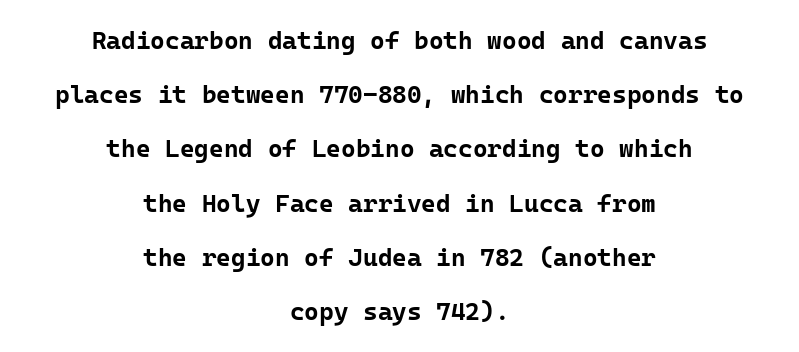
{"italic": "no", "bold": "yes", "underline": "no", "align": "center", "line_spacing": "loose", "line_spacing_ratio": 2.17, "letter_spacing": "normal", "letter_spacing_em": 0.0, "glyph_px": 25}
